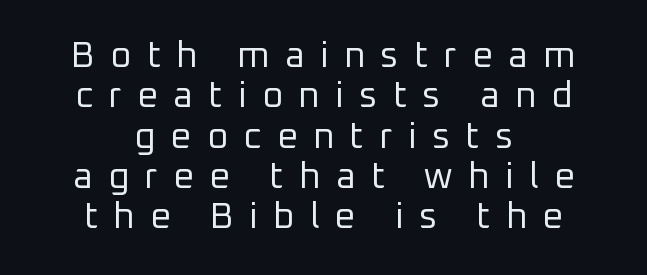
{"serif": "no", "italic": "no", "bold": "no", "weight": "regular", "width": "normal", "stroke_contrast": "low", "x_height": "medium", "monospaced": "no", "underline": "no", "align": "center", "line_spacing": "tight", "line_spacing_ratio": 1.12, "letter_spacing": "wide", "letter_spacing_em": 0.43, "glyph_px": 36}
